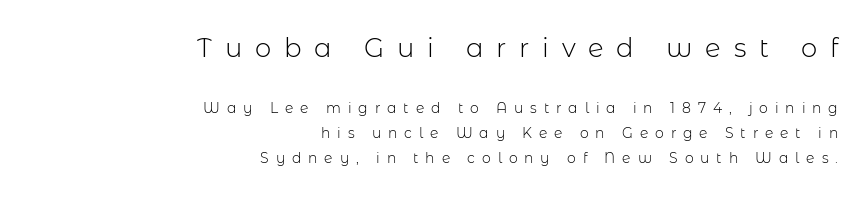
Q: Is the text bold? A: No.
Q: Is the text italic (slanted)? A: No, it is upright.
Q: Is the text underlined? A: No.
Q: How is the paragraph aligned? A: Right-aligned.
Q: Is the spacing between letters normal or unusually wide? A: Unusually wide.
Q: Which block of text is set in a larger size, the first (top) or the second (bottom)? A: The first (top) one.
